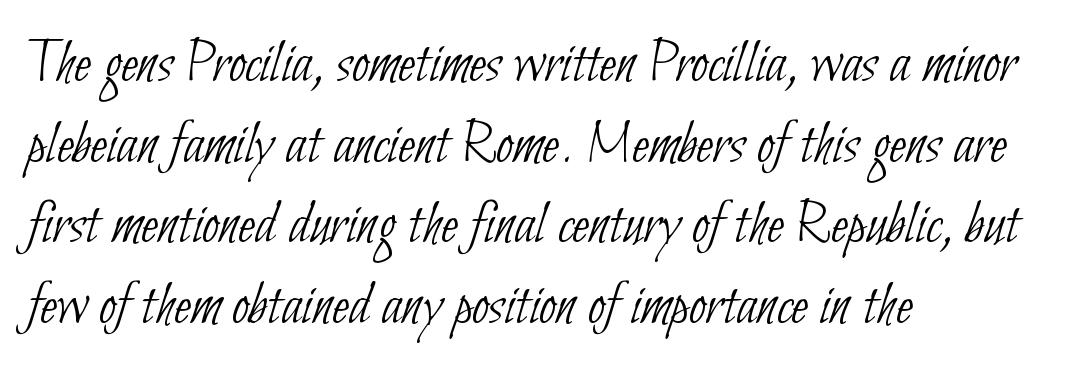
Q: Is the text bold? A: No.
Q: Is the typeface a serif or a sans-serif typeface? A: Sans-serif.
Q: Is the text underlined? A: No.
Q: How is the paragraph aligned? A: Left-aligned.
Q: Is the spacing between letters normal or unusually wide? A: Normal.
Q: Is the spacing between lines tight, normal or loose? A: Normal.
Q: Width (condensed, normal, or wide)? A: Condensed.
Q: Stroke contrast? A: Low.
Q: x-height? A: Small.
Q: Monospaced? A: No.
